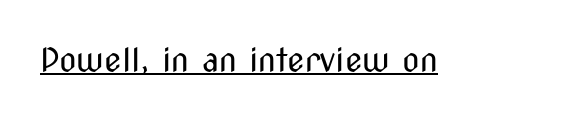
Q: Is the text bold? A: No.
Q: Is the text italic (slanted)? A: No, it is upright.
Q: Is the typeface a serif or a sans-serif typeface? A: Sans-serif.
Q: Is the text underlined? A: Yes.
Q: Is the spacing between letters normal or unusually wide? A: Normal.
Q: Width (condensed, normal, or wide)? A: Condensed.
Q: Stroke contrast? A: Medium.
Q: x-height? A: Medium.
Q: Monospaced? A: No.
